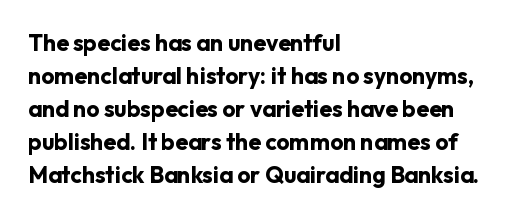
{"italic": "no", "bold": "yes", "underline": "no", "align": "left", "line_spacing": "normal", "line_spacing_ratio": 1.44, "letter_spacing": "normal", "letter_spacing_em": 0.0, "glyph_px": 23}
